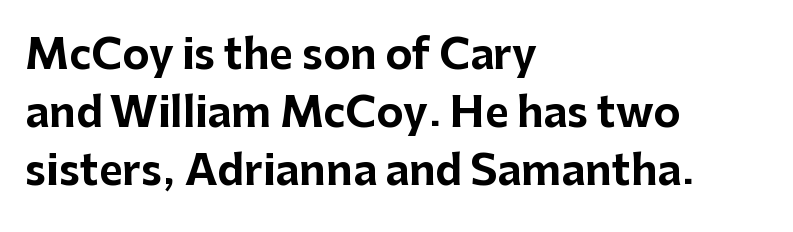
The image shows 41 px bold sans-serif type, upright; set left-aligned, normal line spacing (1.41x), normal letter spacing, not underlined; low stroke contrast and a medium x-height.
